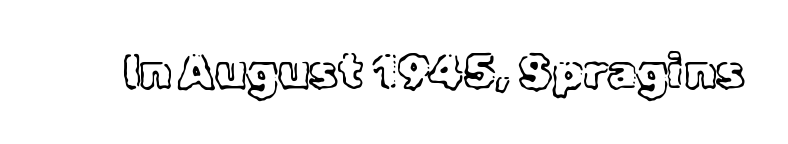
{"italic": "no", "width": "normal", "x_height": "medium", "monospaced": "no", "underline": "no", "letter_spacing": "normal", "letter_spacing_em": 0.0, "glyph_px": 47}
